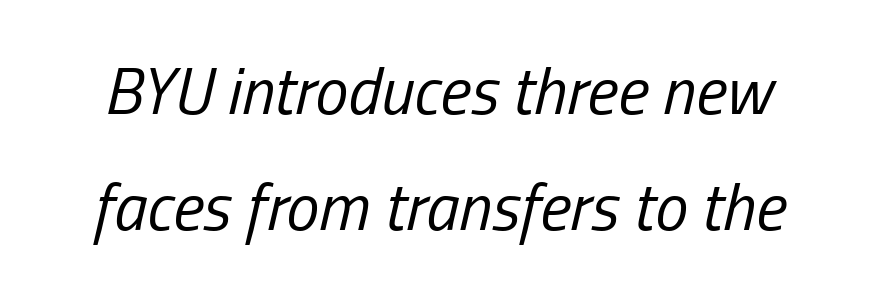
Slanted lettering throughout. Here the designer chose a conventional face with non-uniform glyph widths. Nothing heavy about these letters — not bold at all. Descenders are the only things crossing below the line.
